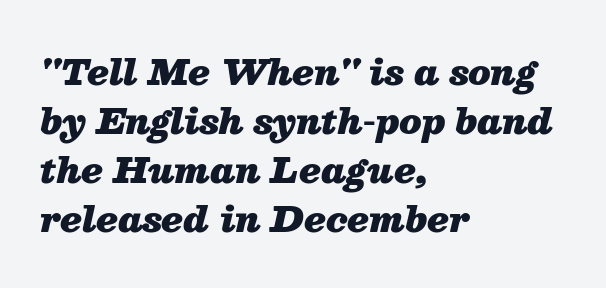
{"italic": "yes", "lean": "right", "slant_degrees": 13, "bold": "yes", "weight": "heavy", "width": "normal", "stroke_contrast": "medium", "x_height": "medium", "monospaced": "no", "underline": "no", "align": "left", "line_spacing": "normal", "line_spacing_ratio": 1.4, "letter_spacing": "normal", "letter_spacing_em": 0.0, "glyph_px": 35}
